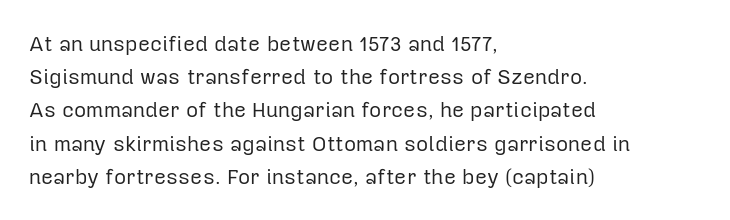
Q: Is the text bold? A: No.
Q: Is the text italic (slanted)? A: No, it is upright.
Q: Is the text underlined? A: No.
Q: How is the paragraph aligned? A: Left-aligned.
Q: Is the spacing between letters normal or unusually wide? A: Normal.
Q: Is the spacing between lines tight, normal or loose? A: Normal.
